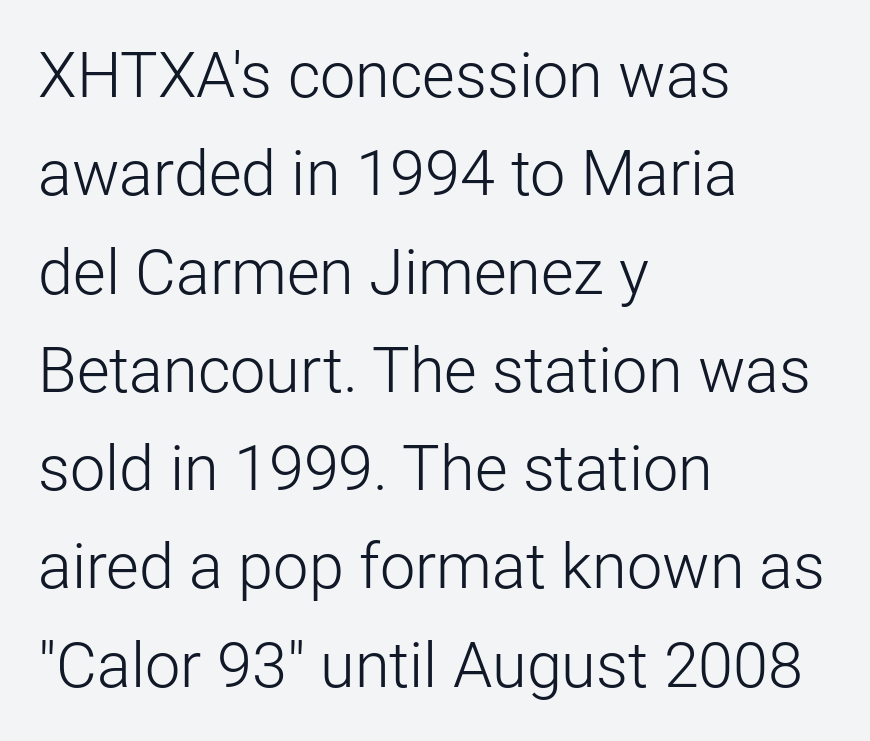
The image shows 63 px light sans-serif type, upright; set left-aligned, normal line spacing (1.56x), normal letter spacing, not underlined; low stroke contrast and a medium x-height.
